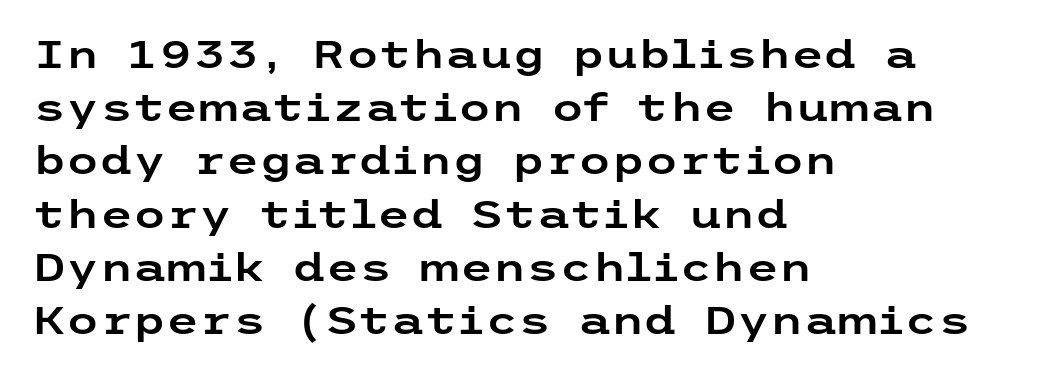
The image shows 38 px wide sans-serif type, upright; set left-aligned, normal line spacing (1.4x), normal letter spacing, not underlined; low stroke contrast and a medium x-height.
